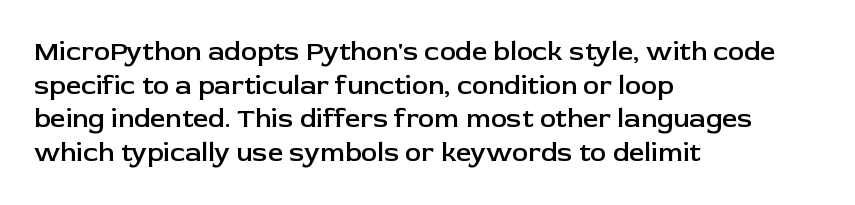
Q: Is the text bold? A: Semi-bold.
Q: Is the text italic (slanted)? A: No, it is upright.
Q: Is the text underlined? A: No.
Q: How is the paragraph aligned? A: Left-aligned.
Q: Is the spacing between letters normal or unusually wide? A: Normal.
Q: Is the spacing between lines tight, normal or loose? A: Normal.
